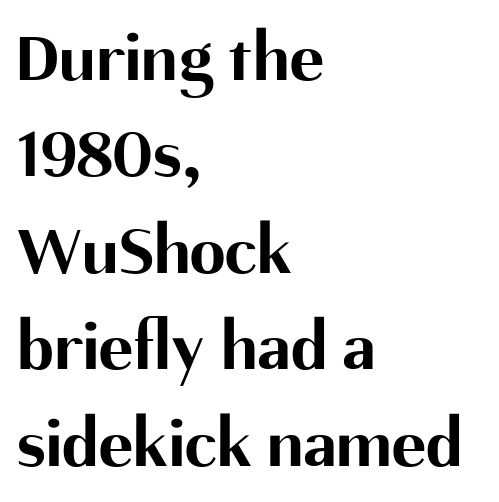
{"serif": "no", "italic": "no", "bold": "yes", "weight": "bold", "width": "normal", "stroke_contrast": "medium", "x_height": "medium", "monospaced": "no", "underline": "no", "align": "left", "line_spacing": "normal", "line_spacing_ratio": 1.34, "letter_spacing": "normal", "letter_spacing_em": 0.0, "glyph_px": 72}
